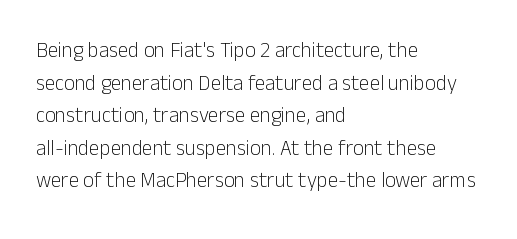
The axis of the letterforms is exactly vertical. Here the glyphs are tracked normally, forming tight word shapes. Descenders hang freely into open space. Line beginnings align vertically; line endings do not. The rows are spaced the way most documents space them.
